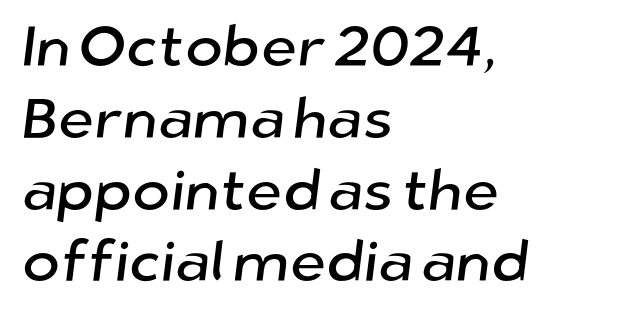
The image shows 57 px sans-serif type; set left-aligned, normal line spacing (1.26x), normal letter spacing, not underlined; low stroke contrast and a medium x-height.
